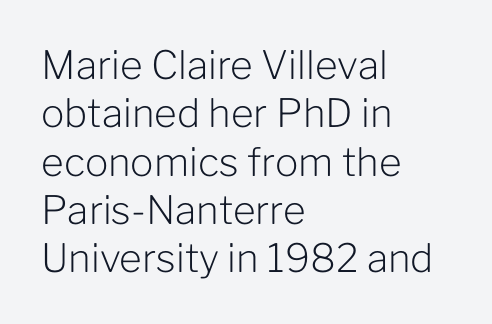
Where is the straight margin? On the left. In terms of posture, this sample is upright. Each word holds together tightly as a unit, with standard inter-letter gaps. A typesetter would call this proportional, since set widths differ per character.
